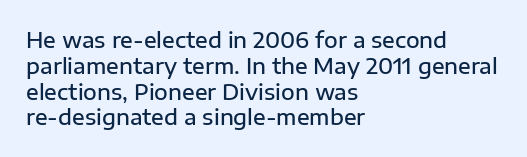
Weight: semibold (demi). Clear beneath every line of the passage. Nothing unusual about the tracking: characters are spaced as the font intends. Notice how the stems are strictly vertical — no italics here. This sample is left-justified, so line endings fall wherever the words run out.
